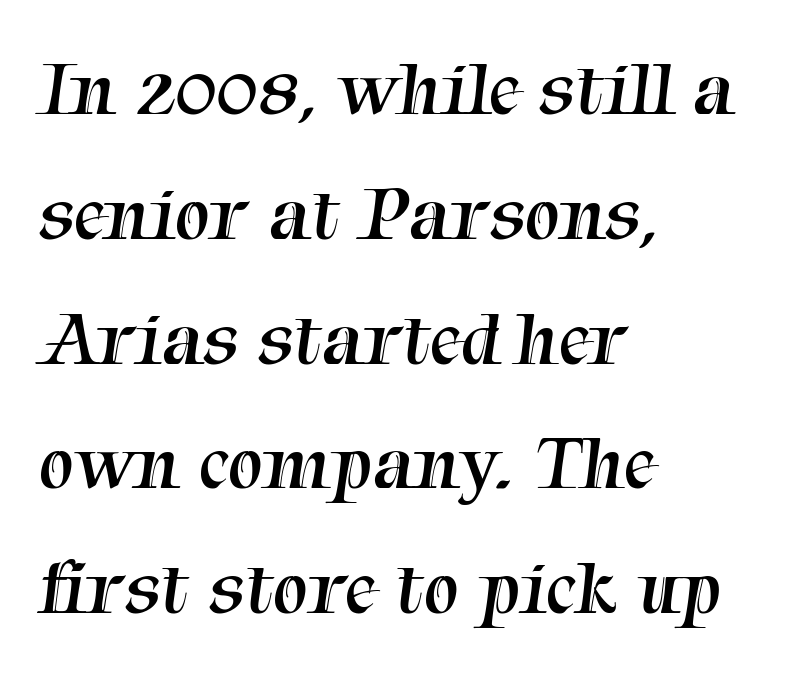
The image shows 79 px regular-weight serif type; set left-aligned, normal line spacing (1.58x), normal letter spacing, not underlined; medium stroke contrast and a medium x-height.
